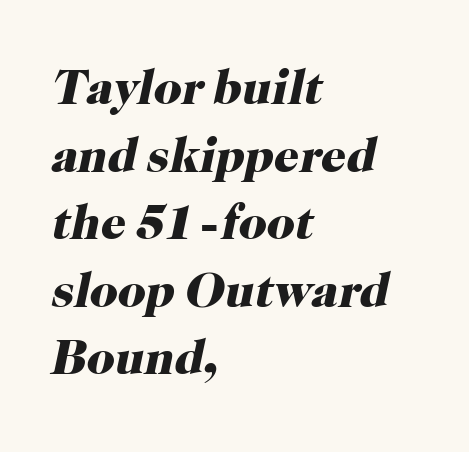
{"serif": "yes", "italic": "yes", "lean": "right", "slant_degrees": 12, "bold": "yes", "weight": "heavy", "width": "normal", "stroke_contrast": "high", "x_height": "medium", "monospaced": "no", "underline": "no", "align": "left", "line_spacing": "normal", "line_spacing_ratio": 1.38, "letter_spacing": "normal", "letter_spacing_em": 0.0, "glyph_px": 49}
